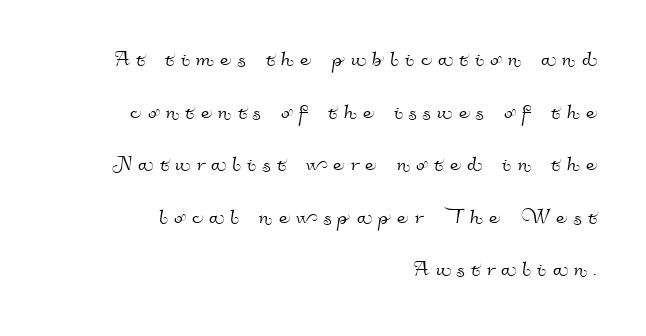
A clean baseline with only descenders dipping below it. The rag falls on the left side of this text block. Letter spacing: wide. Leading is clearly above the norm, producing a sparse column.
